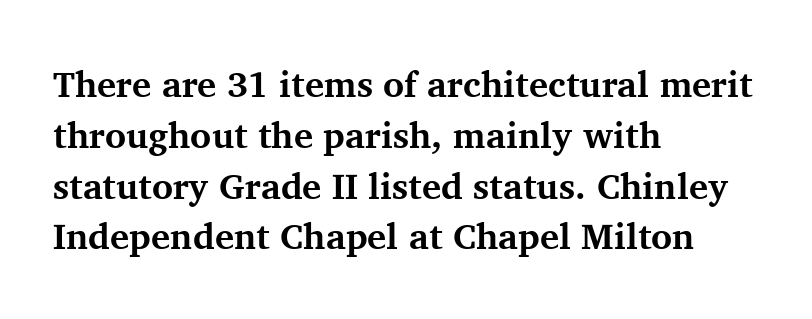
{"serif": "yes", "italic": "no", "bold": "yes", "weight": "bold", "width": "normal", "stroke_contrast": "medium", "x_height": "medium", "monospaced": "no", "underline": "no", "align": "left", "line_spacing": "normal", "line_spacing_ratio": 1.41, "letter_spacing": "normal", "letter_spacing_em": 0.0, "glyph_px": 36}
